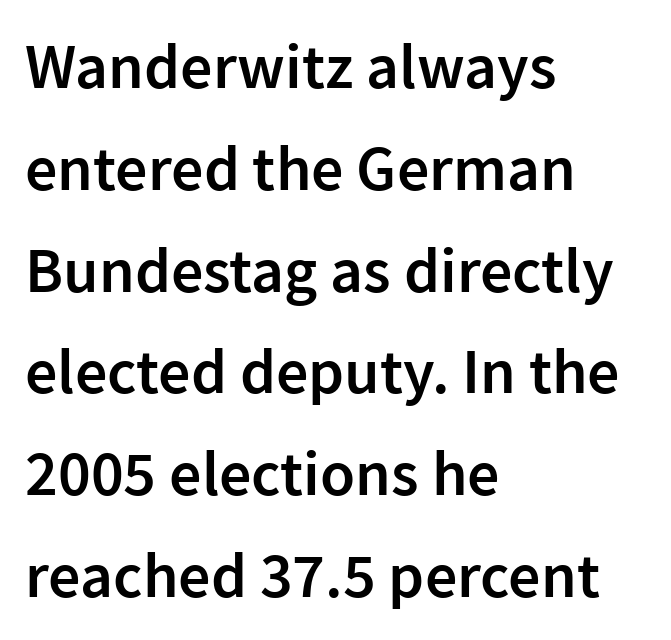
{"serif": "no", "italic": "no", "bold": "semi", "weight": "semibold", "width": "normal", "stroke_contrast": "low", "x_height": "medium", "monospaced": "no", "underline": "no", "align": "left", "line_spacing": "normal", "line_spacing_ratio": 1.59, "letter_spacing": "normal", "letter_spacing_em": 0.0, "glyph_px": 64}
